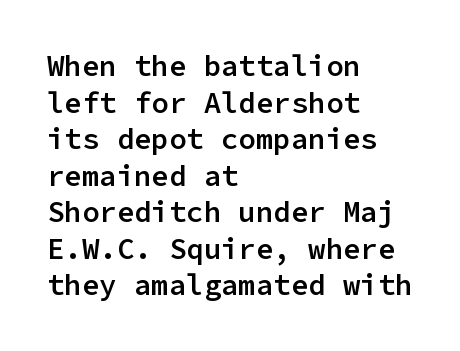
Q: Is the text bold? A: Semi-bold.
Q: Is the text italic (slanted)? A: No, it is upright.
Q: Is the typeface a serif or a sans-serif typeface? A: Sans-serif.
Q: Is the text underlined? A: No.
Q: How is the paragraph aligned? A: Left-aligned.
Q: Is the spacing between letters normal or unusually wide? A: Normal.
Q: Is the spacing between lines tight, normal or loose? A: Normal.
Q: Width (condensed, normal, or wide)? A: Normal.
Q: Stroke contrast? A: Low.
Q: x-height? A: Medium.
Q: Monospaced? A: Yes.
